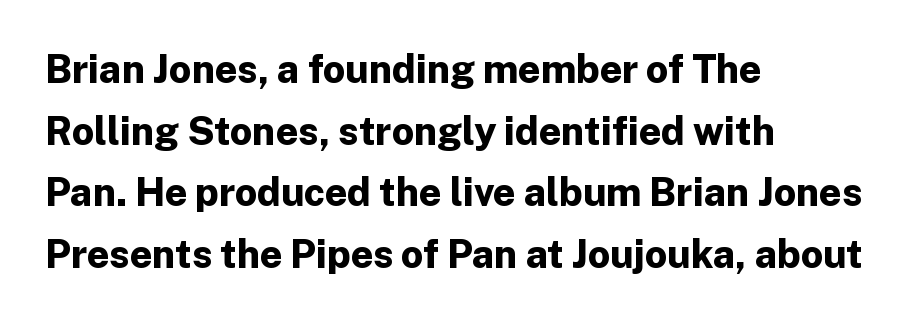
{"serif": "no", "italic": "no", "bold": "yes", "weight": "bold", "width": "normal", "stroke_contrast": "low", "x_height": "medium", "monospaced": "no", "underline": "no", "align": "left", "line_spacing": "normal", "line_spacing_ratio": 1.58, "letter_spacing": "normal", "letter_spacing_em": 0.0, "glyph_px": 39}
